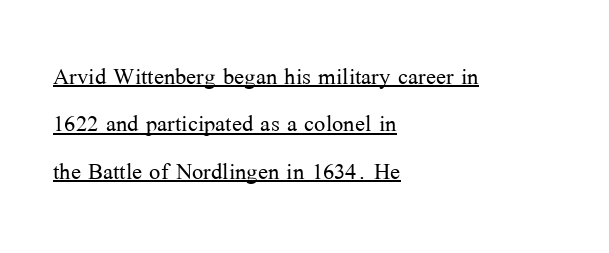
The image shows 30 px light serif type, upright; set left-aligned, normal line spacing (1.58x), normal letter spacing, underlined; medium stroke contrast and a medium x-height.
